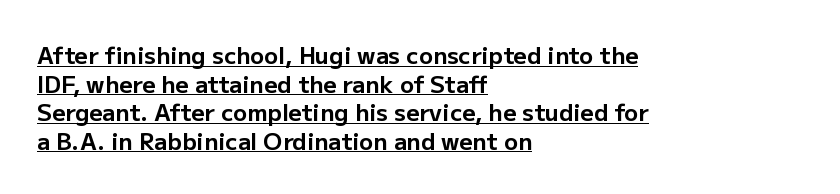
The rendered words wear a rule along their underside. The sample has been set heavy, in full bold. Unlike italic type, these characters show no tilt at all. The rendering keeps characters at their native spacing.
